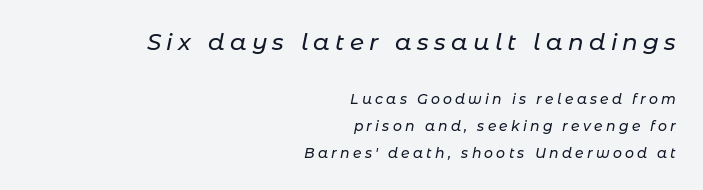
Widely set lines give the paragraph a tall, airy silhouette. Emphasis-style slanted type is in use. Reading top to bottom, the characters get smaller at the block break. The setting favours the right margin, as signatures and pull-quotes sometimes do. You could only call the tracking loose — the letters float apart.
